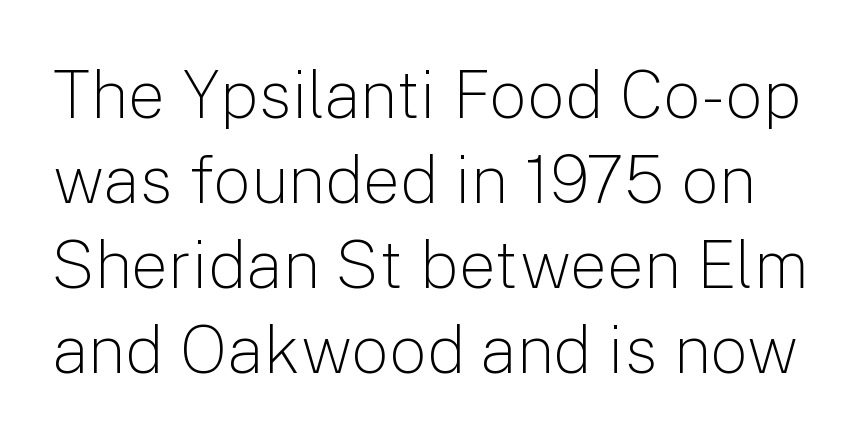
The image shows 66 px light sans-serif type, upright; set normal line spacing (1.29x), normal letter spacing, not underlined; low stroke contrast and a medium x-height.
